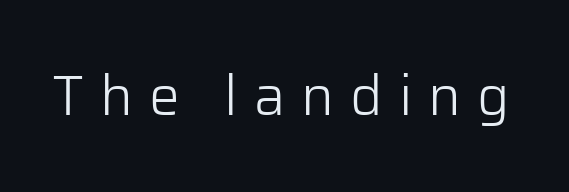
Q: Is the text bold? A: No.
Q: Is the text italic (slanted)? A: No, it is upright.
Q: Is the typeface a serif or a sans-serif typeface? A: Sans-serif.
Q: Is the text underlined? A: No.
Q: Is the spacing between letters normal or unusually wide? A: Unusually wide.
Q: Width (condensed, normal, or wide)? A: Normal.
Q: Stroke contrast? A: Low.
Q: x-height? A: Medium.
Q: Monospaced? A: No.
